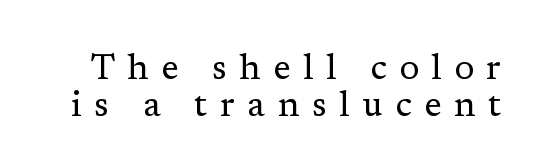
Rendered with straight, roman letterforms. The rendering uses a small line-height, squeezing the rows. Lines of text with bare space underneath. The text was rendered using a seriffed face with decorative stroke endings. Inter-character spacing is expanded well beyond the font's built-in metrics.
